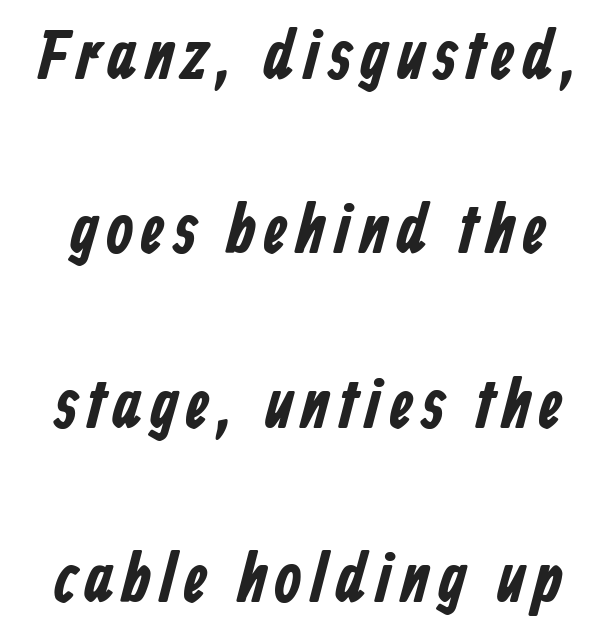
Strokes here are thick enough to call this a true bold. The leading is generous, giving the passage an open texture. Think of a printed novel: that variable character pitch is what you see here. Only glyphs here, with clear space below each row.
